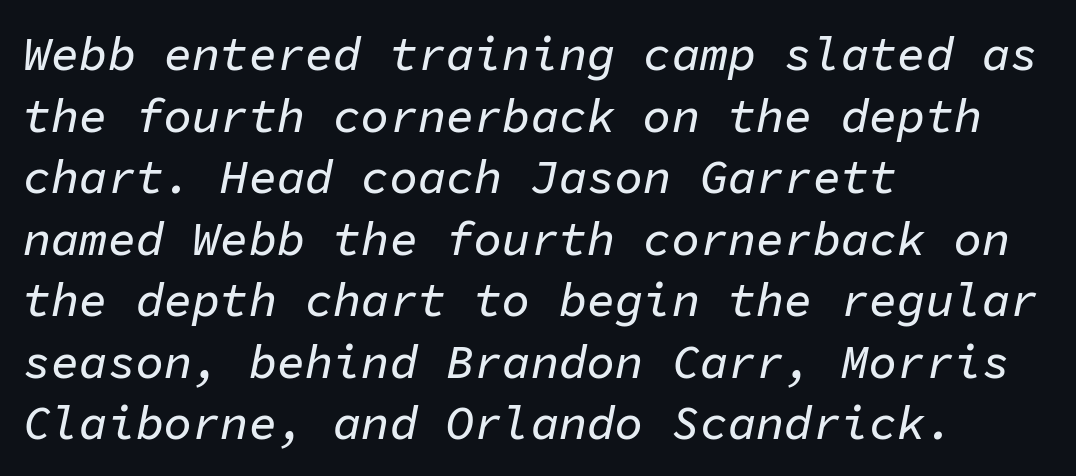
The image shows 47 px text type, italic (leaning right), monospaced; set left-aligned, normal line spacing (1.31x), normal letter spacing, not underlined; low stroke contrast and a medium x-height.
